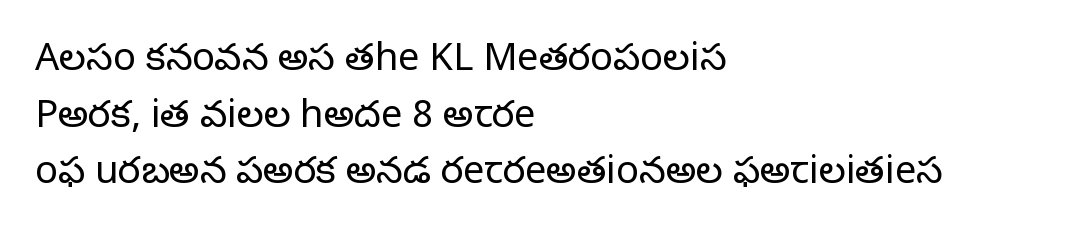
The image shows 38 px regular-weight serif type, upright; set left-aligned, normal line spacing (1.49x), normal letter spacing, not underlined; low stroke contrast and a large x-height.
